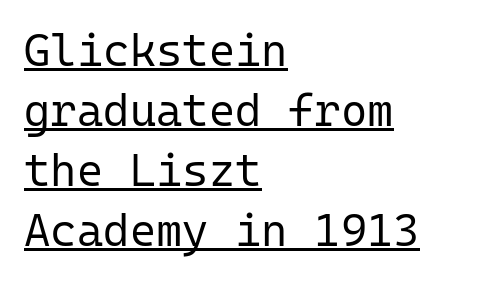
It's the straight-up-and-down kind of type. You can see a thin bar hugging the bottom of the glyphs. The passage shown has conventional tracking throughout. Is the stroke heavy? The answer is a plain regular-or-lighter. The block of text has a typical density, with ordinary space between rows.
